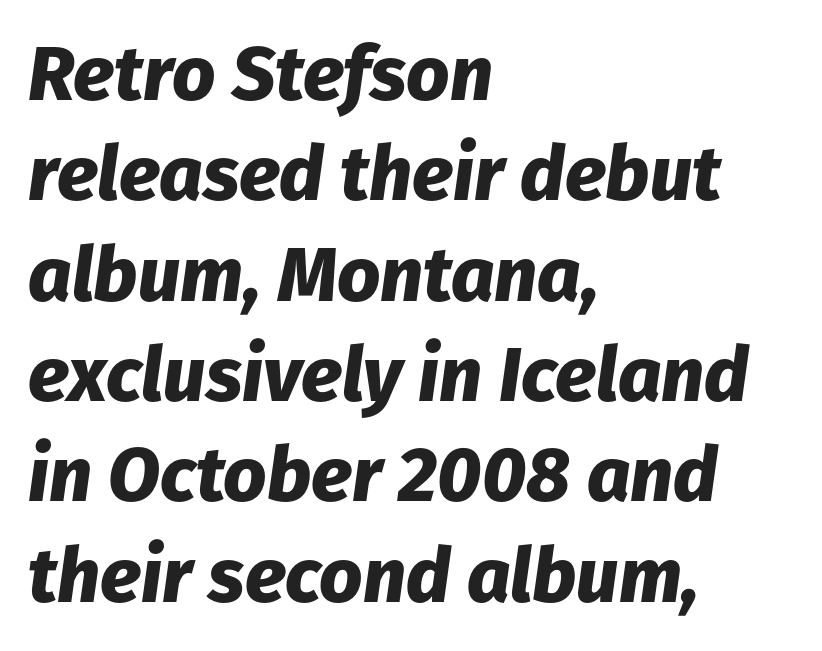
{"italic": "yes", "lean": "right", "slant_degrees": 8, "bold": "yes", "weight": "heavy", "width": "normal", "stroke_contrast": "low", "x_height": "medium", "monospaced": "no", "underline": "no", "align": "left", "line_spacing": "normal", "line_spacing_ratio": 1.32, "letter_spacing": "normal", "letter_spacing_em": 0.0, "glyph_px": 76}
